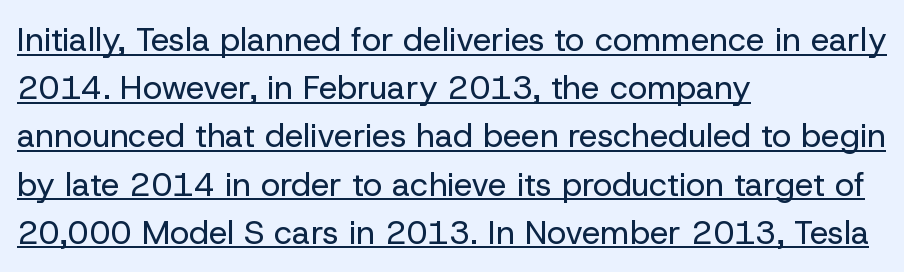
{"serif": "no", "italic": "no", "bold": "no", "weight": "regular", "width": "normal", "stroke_contrast": "low", "x_height": "medium", "monospaced": "no", "underline": "yes", "align": "left", "line_spacing": "normal", "line_spacing_ratio": 1.46, "letter_spacing": "normal", "letter_spacing_em": 0.0, "glyph_px": 33}
